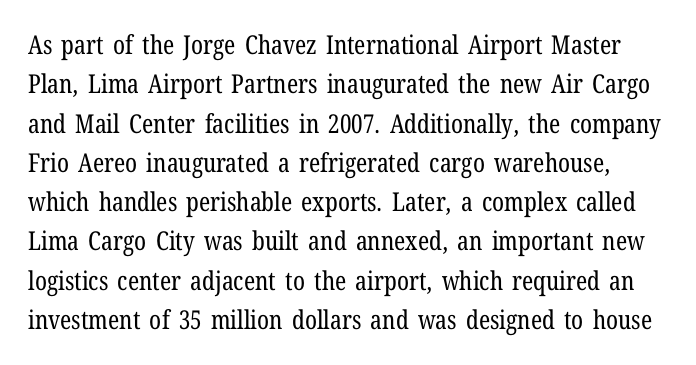
The image shows 26 px text type, upright; set normal line spacing (1.51x), normal letter spacing, not underlined.
